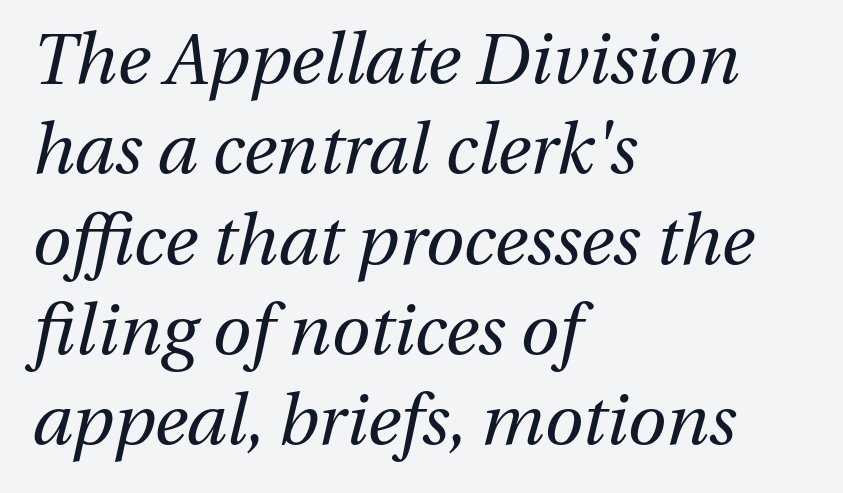
{"italic": "yes", "lean": "right", "slant_degrees": 13, "bold": "no", "weight": "regular", "width": "normal", "stroke_contrast": "medium", "x_height": "medium", "monospaced": "no", "underline": "no", "align": "left", "line_spacing": "normal", "line_spacing_ratio": 1.29, "letter_spacing": "normal", "letter_spacing_em": 0.0, "glyph_px": 70}
